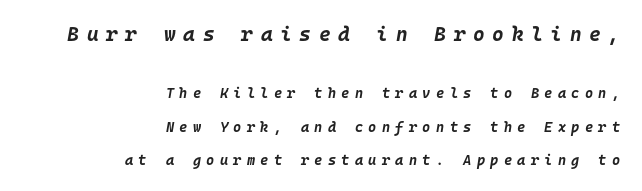
The image shows 20 px bold type, italic (leaning right); set right-aligned, loose line spacing (2.37x), unusually wide letter spacing (+0.38 em), not underlined; the first (top) block is 1.43x larger.
